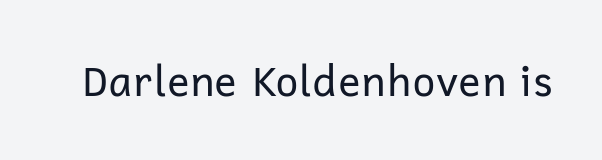
{"serif": "no", "italic": "no", "bold": "no", "weight": "regular", "width": "normal", "stroke_contrast": "low", "x_height": "medium", "monospaced": "no", "underline": "no", "letter_spacing": "normal", "letter_spacing_em": 0.0, "glyph_px": 41}
